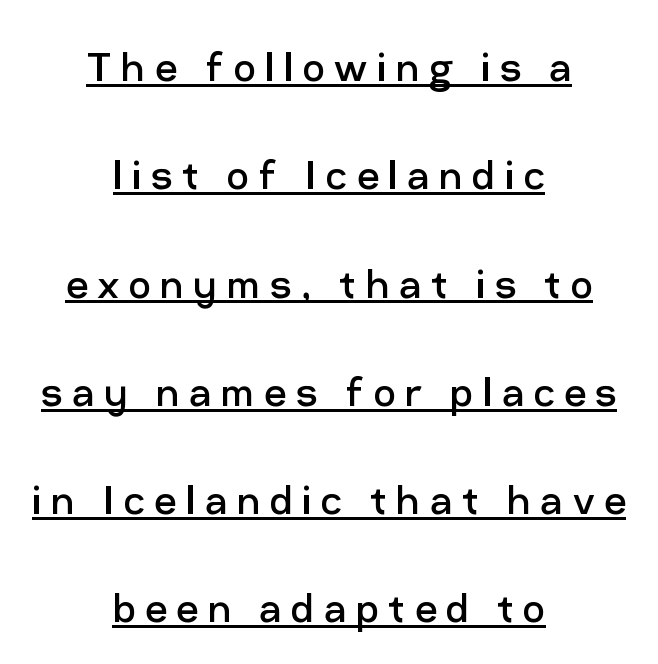
The image shows 49 px regular-weight sans-serif type, upright; set centered, loose line spacing (2.21x), underlined; low stroke contrast and a medium x-height.
